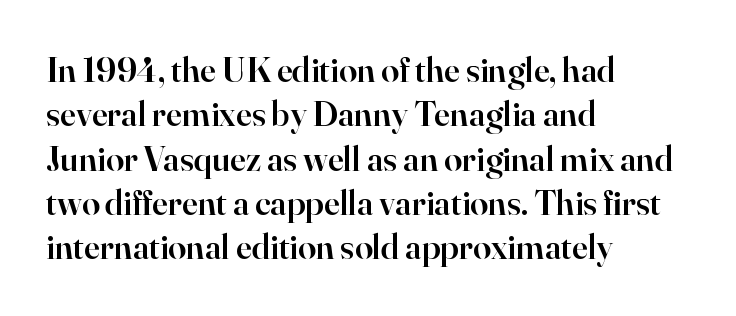
Q: Is the text bold? A: Semi-bold.
Q: Is the text italic (slanted)? A: No, it is upright.
Q: Is the typeface a serif or a sans-serif typeface? A: Serif.
Q: Is the text underlined? A: No.
Q: How is the paragraph aligned? A: Left-aligned.
Q: Is the spacing between letters normal or unusually wide? A: Normal.
Q: Width (condensed, normal, or wide)? A: Normal.
Q: Stroke contrast? A: High.
Q: x-height? A: Small.
Q: Monospaced? A: No.
